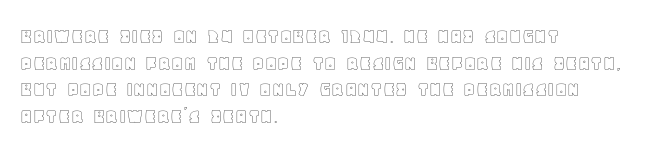
The image shows 22 px text type, upright; set left-aligned, line spacing 1.21x, normal letter spacing, not underlined.
